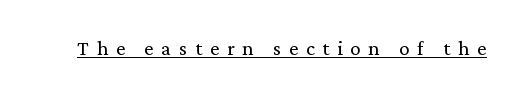
Weight: not bold — regular or lighter. The passage shown has open, widely tracked lettering throughout. A continuous stroke trails under the words, as in a hyperlink. Does the lettering tilt? It doesn't — this is upright.
